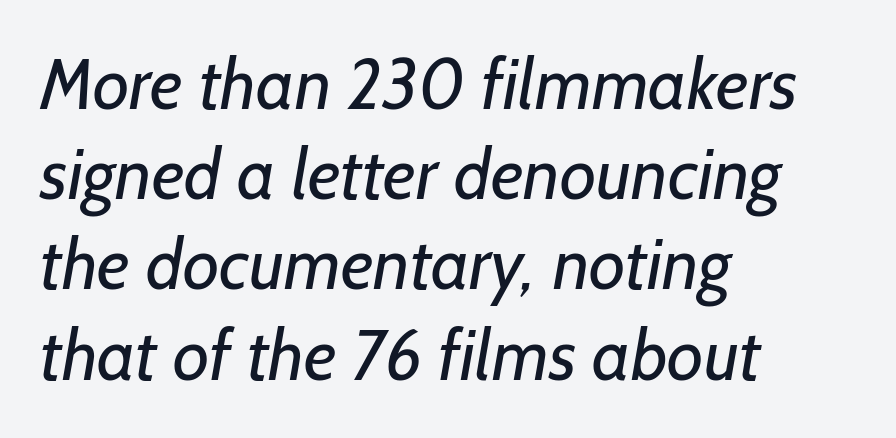
Q: Is the text bold? A: No.
Q: Is the typeface a serif or a sans-serif typeface? A: Sans-serif.
Q: Is the text underlined? A: No.
Q: How is the paragraph aligned? A: Left-aligned.
Q: Is the spacing between letters normal or unusually wide? A: Normal.
Q: Is the spacing between lines tight, normal or loose? A: Normal.
Q: Width (condensed, normal, or wide)? A: Normal.
Q: Stroke contrast? A: Low.
Q: x-height? A: Medium.
Q: Monospaced? A: No.
